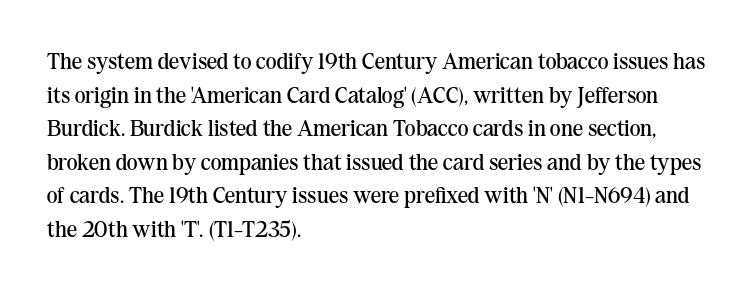
Q: Is the text bold? A: No.
Q: Is the text italic (slanted)? A: No, it is upright.
Q: Is the text underlined? A: No.
Q: How is the paragraph aligned? A: Left-aligned.
Q: Is the spacing between letters normal or unusually wide? A: Normal.
Q: Is the spacing between lines tight, normal or loose? A: Normal.
